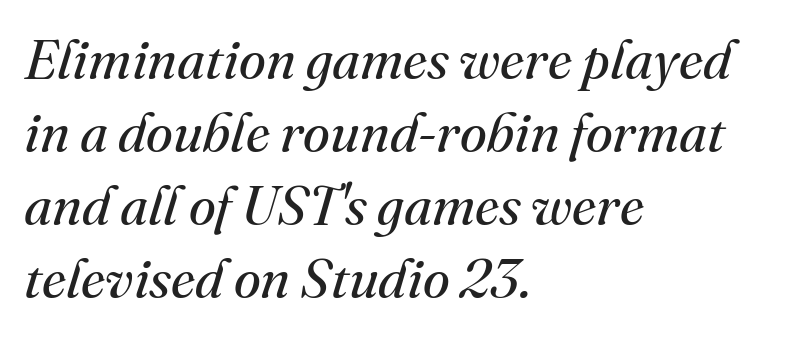
Q: Is the text bold? A: No.
Q: Is the text italic (slanted)? A: Yes, it leans right by about 16 degrees.
Q: Is the typeface a serif or a sans-serif typeface? A: Serif.
Q: Is the text underlined? A: No.
Q: How is the paragraph aligned? A: Left-aligned.
Q: Is the spacing between letters normal or unusually wide? A: Normal.
Q: Is the spacing between lines tight, normal or loose? A: Normal.
Q: Width (condensed, normal, or wide)? A: Normal.
Q: Stroke contrast? A: Medium.
Q: x-height? A: Small.
Q: Monospaced? A: No.
